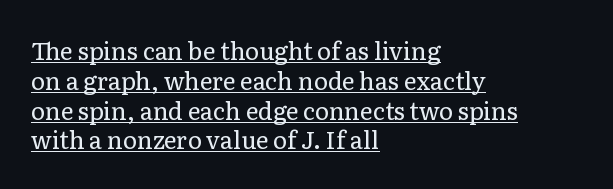
Q: Is the text bold? A: No.
Q: Is the text italic (slanted)? A: No, it is upright.
Q: Is the text underlined? A: Yes.
Q: How is the paragraph aligned? A: Left-aligned.
Q: Is the spacing between letters normal or unusually wide? A: Normal.
